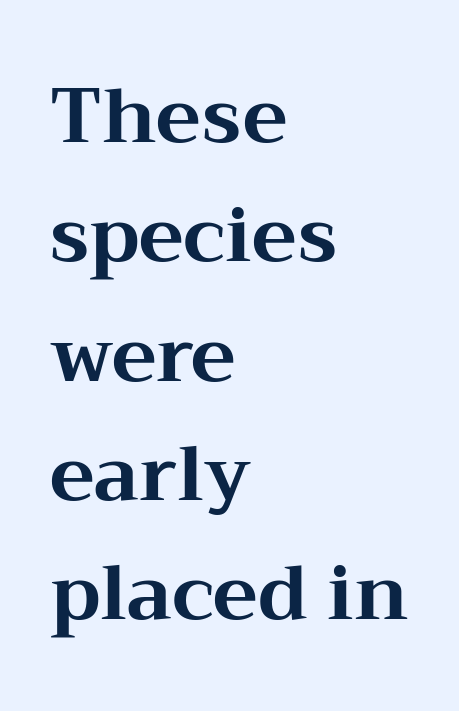
The words here are not underlined. These lines are set flush left with a ragged right edge. The letters advance in unequal steps, a hallmark of proportional type. The gaps between neighbouring characters are ordinary and unremarkable. Interline gaps are of average width in this sample. A typesetter would label this face a serif.
